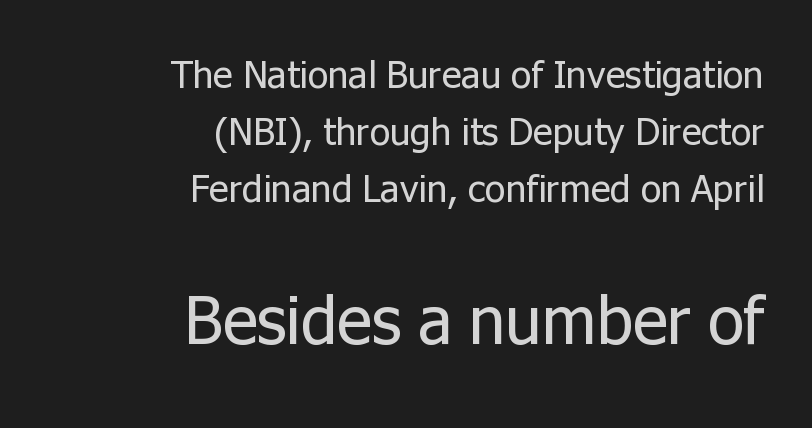
These lines are rendered in a variable-pitch font. Words float on clear page, feet unadorned. The rendering enlarges the type as you move from the upper chunk to the lower. The passage shown is not bold in any degree.
